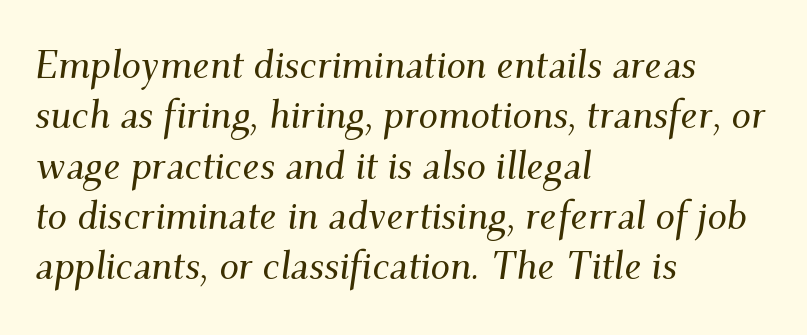
{"serif": "yes", "italic": "yes", "lean": "right", "slant_degrees": 9, "width": "normal", "stroke_contrast": "medium", "x_height": "small", "monospaced": "no", "underline": "no", "align": "left", "line_spacing": "normal", "line_spacing_ratio": 1.29, "letter_spacing": "normal", "letter_spacing_em": 0.0, "glyph_px": 39}
